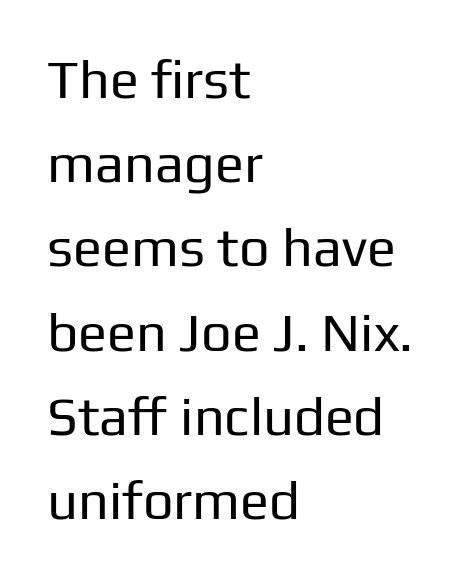
Q: Is the text bold? A: No.
Q: Is the text italic (slanted)? A: No, it is upright.
Q: Is the typeface a serif or a sans-serif typeface? A: Sans-serif.
Q: Is the text underlined? A: No.
Q: How is the paragraph aligned? A: Left-aligned.
Q: Is the spacing between letters normal or unusually wide? A: Normal.
Q: Is the spacing between lines tight, normal or loose? A: Normal.
Q: Width (condensed, normal, or wide)? A: Normal.
Q: Stroke contrast? A: Low.
Q: x-height? A: Medium.
Q: Monospaced? A: No.
